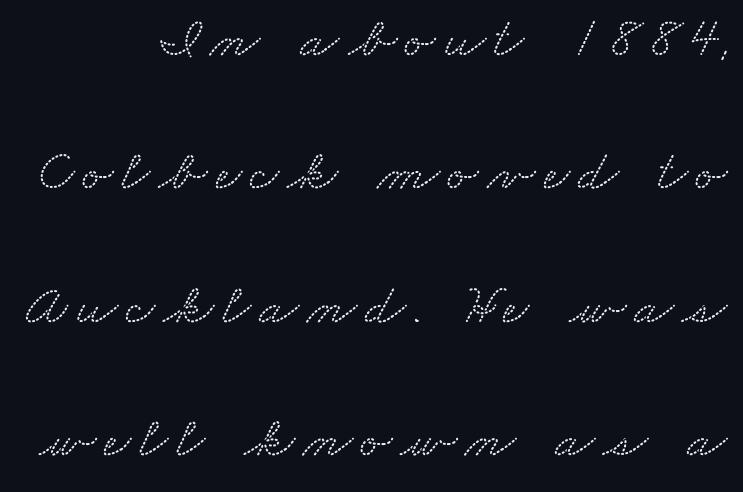
The image shows 58 px wide serif type; set loose line spacing (2.3x), not underlined; low stroke contrast and a small x-height.
